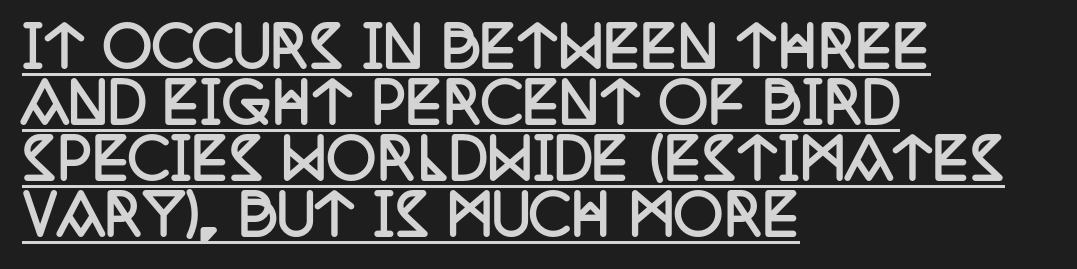
{"serif": "yes", "italic": "no", "bold": "yes", "weight": "semibold", "width": "condensed", "stroke_contrast": "low", "x_height": "large", "monospaced": "no", "underline": "yes", "align": "left", "line_spacing": "tight", "line_spacing_ratio": 1.02, "letter_spacing": "normal", "letter_spacing_em": 0.0, "glyph_px": 55}
